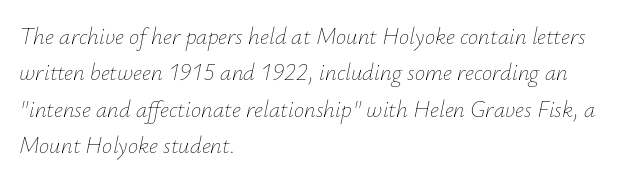
{"italic": "yes", "lean": "right", "slant_degrees": 12, "bold": "no", "underline": "no", "align": "left", "line_spacing": "normal", "line_spacing_ratio": 1.58, "letter_spacing": "normal", "letter_spacing_em": 0.0, "glyph_px": 23}
